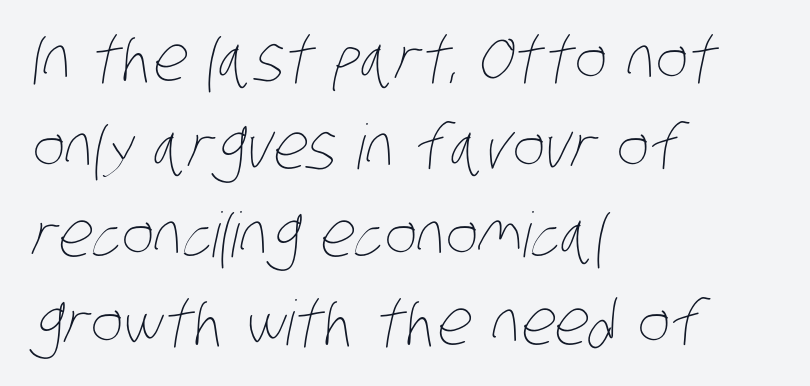
{"bold": "no", "weight": "thin", "width": "condensed", "stroke_contrast": "low", "x_height": "large", "monospaced": "no", "underline": "no", "align": "left", "line_spacing": "normal", "line_spacing_ratio": 1.42, "letter_spacing": "normal", "letter_spacing_em": 0.0, "glyph_px": 62}
